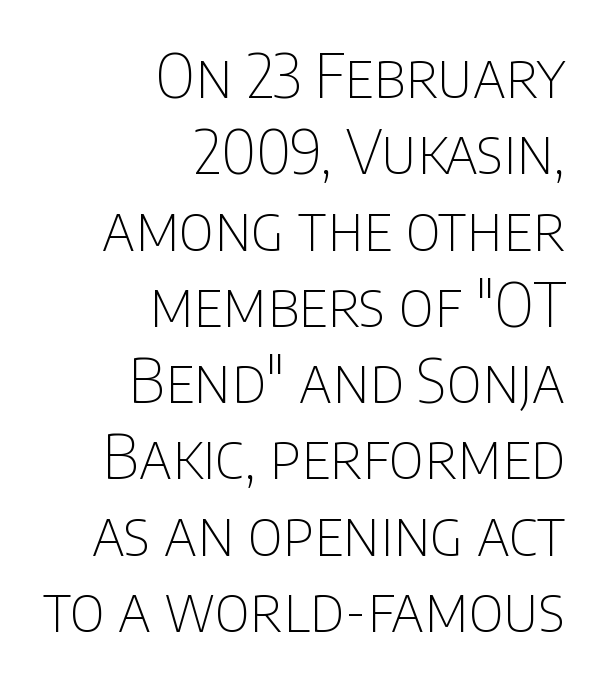
The image shows 62 px thin, condensed sans-serif type, upright; set right-aligned, line spacing 1.23x, normal letter spacing, not underlined; low stroke contrast and a large x-height.
